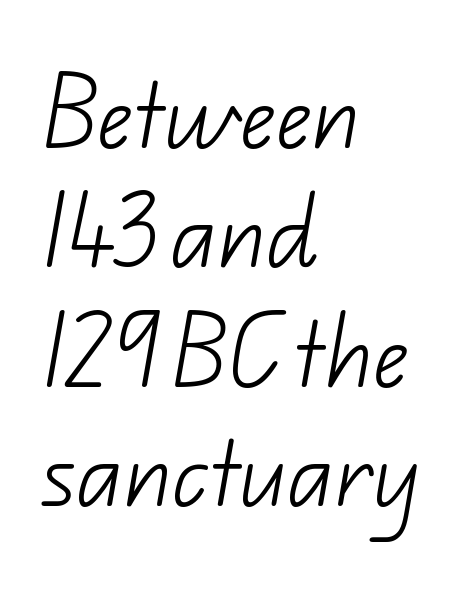
The letters look calm and open, with moderate or lighter stems. The paragraph shown leans on its left margin. These lines are rendered in a variable-pitch font. There is no visible air inserted between adjacent glyphs. This rendering features lettering with no underline.
